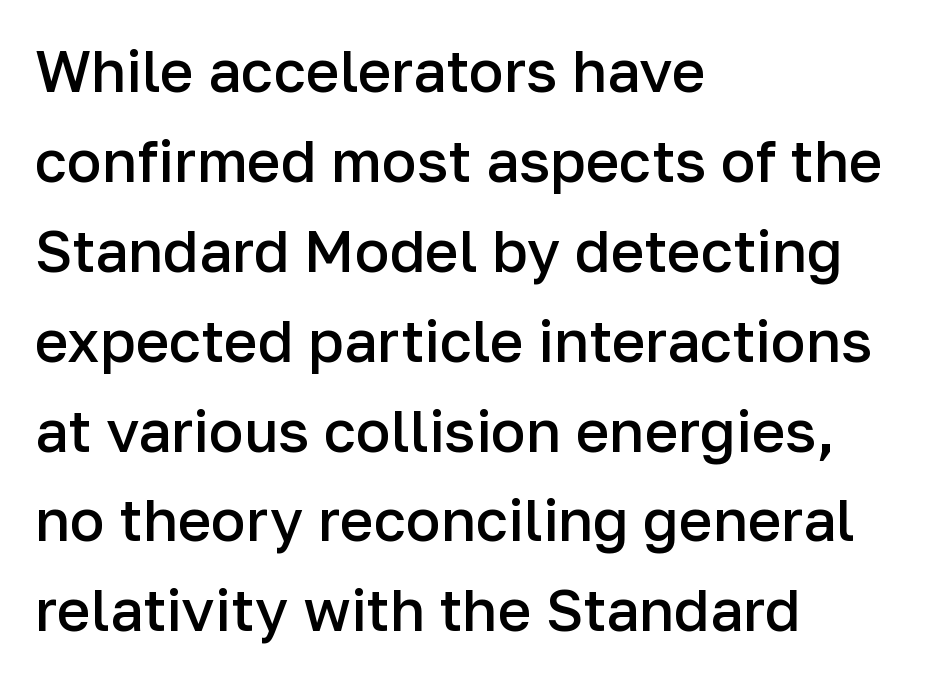
{"serif": "no", "italic": "no", "bold": "semi", "weight": "semibold", "width": "normal", "stroke_contrast": "low", "x_height": "medium", "monospaced": "no", "underline": "no", "align": "left", "line_spacing": "normal", "line_spacing_ratio": 1.55, "letter_spacing": "normal", "letter_spacing_em": 0.0, "glyph_px": 58}
